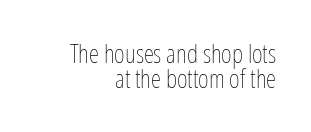
Is the stroke heavy? The answer is a plain regular-or-lighter. The type sits square on the baseline with zero lean. Baseline-to-baseline distance is barely more than the letter height. The words here are not underlined. Is the block centered? No — it sits flush against the right margin.
